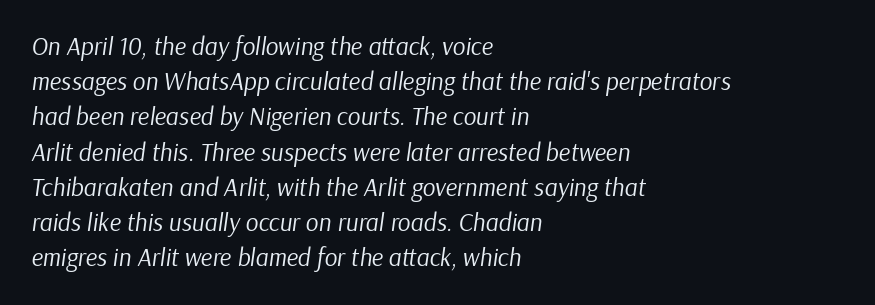
The image shows 25 px text type, italic (leaning right); set left-aligned, normal line spacing (1.41x), normal letter spacing, not underlined.
